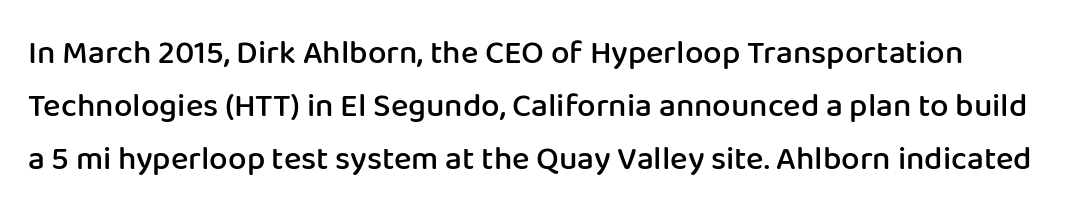
The image shows 33 px semibold sans-serif type, upright; set normal line spacing (1.6x), normal letter spacing, not underlined; low stroke contrast and a medium x-height.
